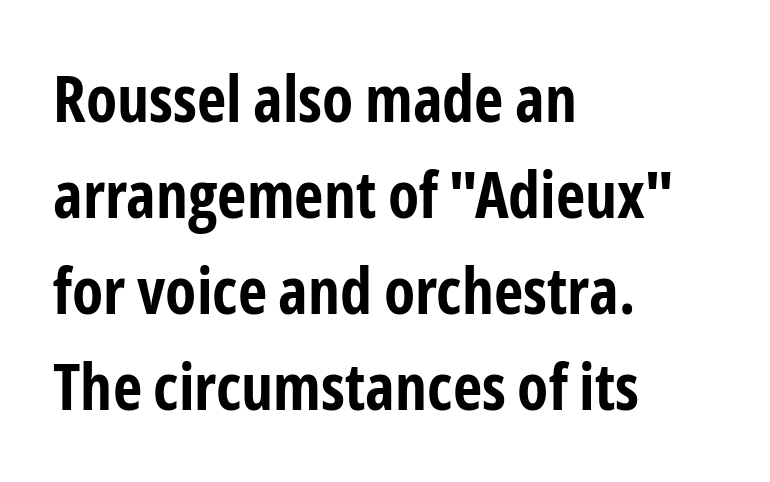
The passage shown is emphatically bold. This rendering features lettering with no underline. You could not count columns in this text — the font is proportionally spaced. Tracking value appears to be zero — textbook default spacing.
